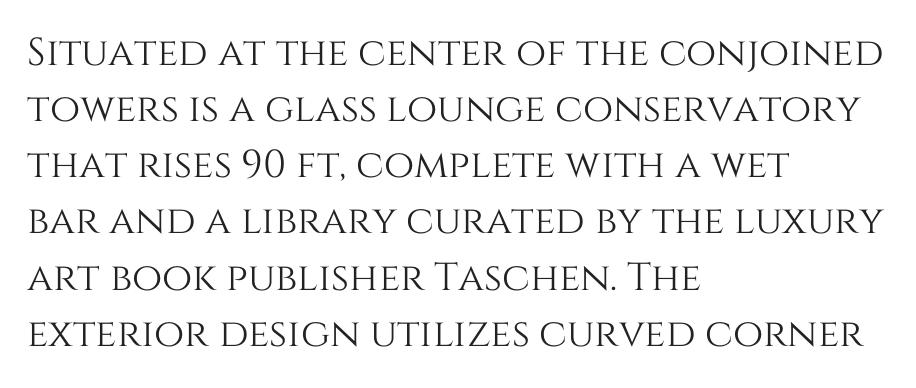
Q: Is the text italic (slanted)? A: No, it is upright.
Q: Is the text underlined? A: No.
Q: How is the paragraph aligned? A: Left-aligned.
Q: Is the spacing between letters normal or unusually wide? A: Normal.
Q: Is the spacing between lines tight, normal or loose? A: Normal.
Q: Width (condensed, normal, or wide)? A: Normal.
Q: Stroke contrast? A: Medium.
Q: x-height? A: Large.
Q: Monospaced? A: No.
